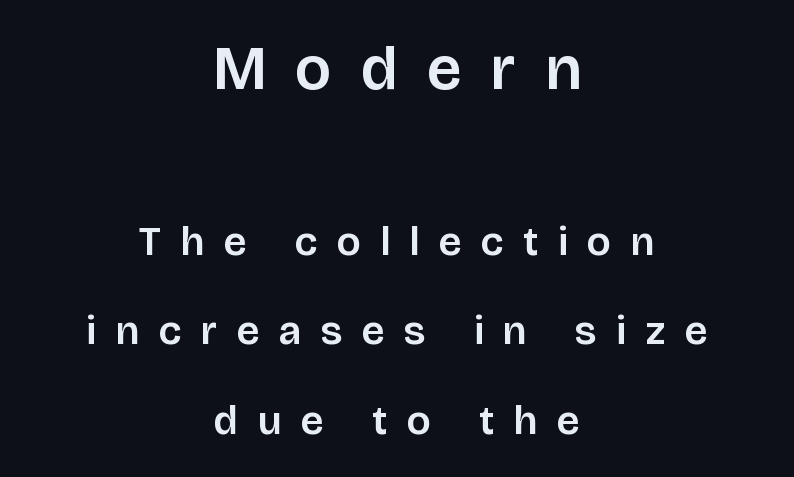
The image shows 62 px sans-serif type, upright; set centered, loose line spacing (2.18x), unusually wide letter spacing (+0.48 em), not underlined; the first (top) block is 1.51x larger; low stroke contrast and a large x-height.
